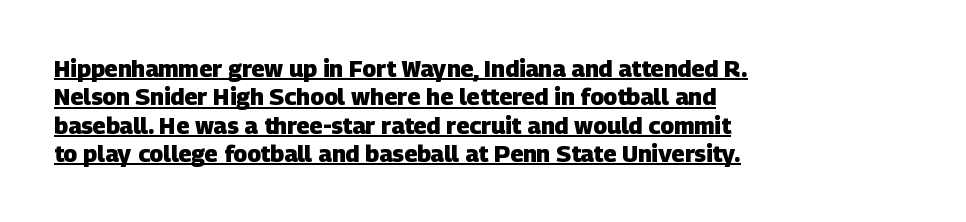
{"bold": "yes", "underline": "yes", "align": "left", "line_spacing_ratio": 1.23, "letter_spacing": "normal", "letter_spacing_em": 0.0, "glyph_px": 23}
